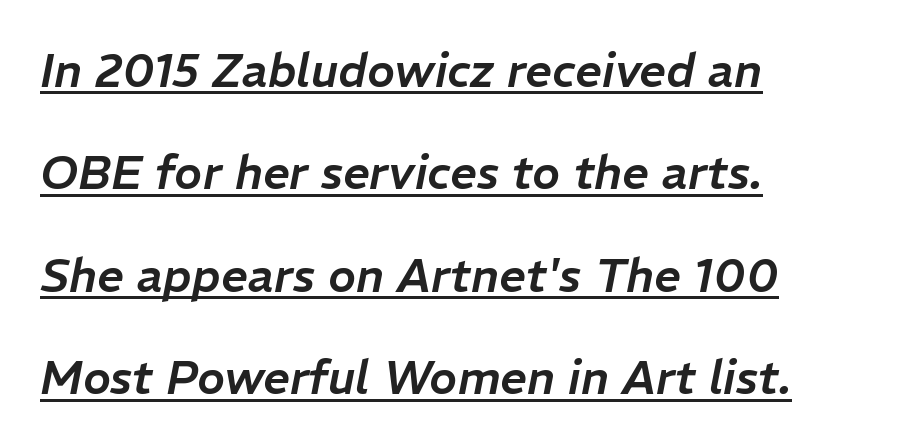
{"italic": "yes", "lean": "right", "slant_degrees": 11, "width": "normal", "stroke_contrast": "low", "x_height": "medium", "monospaced": "no", "underline": "yes", "align": "left", "line_spacing": "loose", "line_spacing_ratio": 2.18, "letter_spacing": "normal", "letter_spacing_em": 0.0, "glyph_px": 47}
